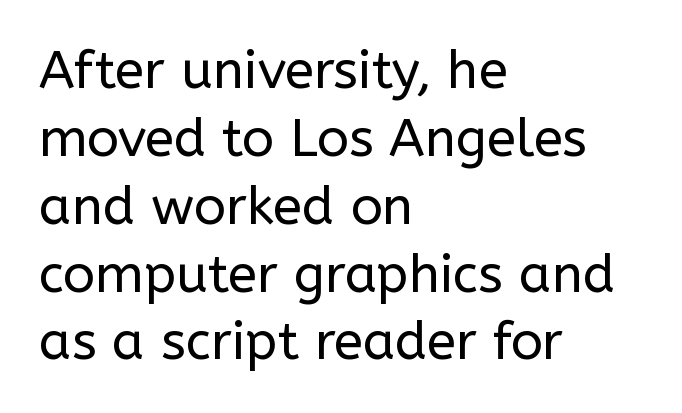
I'd call this a sans setting — the letters go barefoot. No extra ink here — the face is not bold. Tracking value appears to be zero — textbook default spacing. Upright lettering throughout. The glyphs are unaccompanied by any horizontal stroke below them. This sample is left-justified, so line endings fall wherever the words run out.
